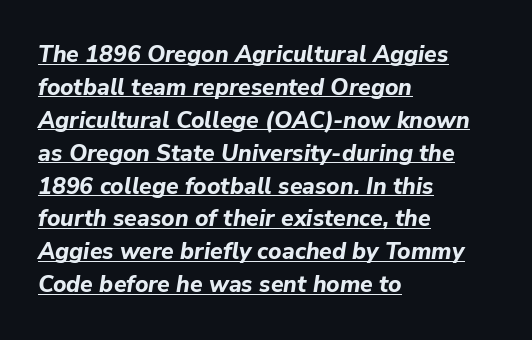
The image shows 23 px bold type, italic (leaning right); set left-aligned, normal line spacing (1.43x), normal letter spacing, underlined.
